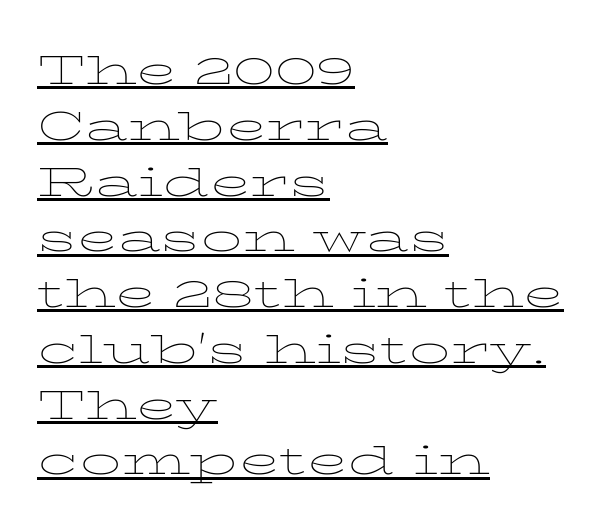
Is the block centered? No — it sits flush against the left margin. Stroke terminals: seriffed. Nope, not italic — everything's standing straight. The weight tops out at a normal text grade. What decoration does the sample have? An underline. This rendering leaves character spacing at its baseline value.
